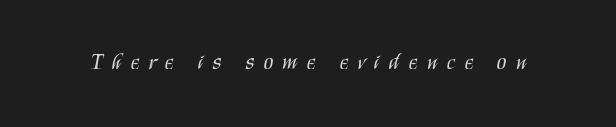
The image shows 22 px text type; set unusually wide letter spacing (+0.43 em), not underlined.
